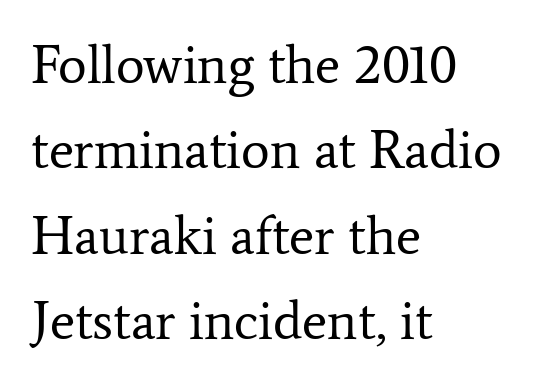
{"serif": "yes", "italic": "no", "bold": "no", "weight": "regular", "width": "normal", "stroke_contrast": "low", "x_height": "medium", "monospaced": "no", "underline": "no", "align": "left", "line_spacing": "normal", "line_spacing_ratio": 1.58, "letter_spacing": "normal", "letter_spacing_em": 0.0, "glyph_px": 54}
